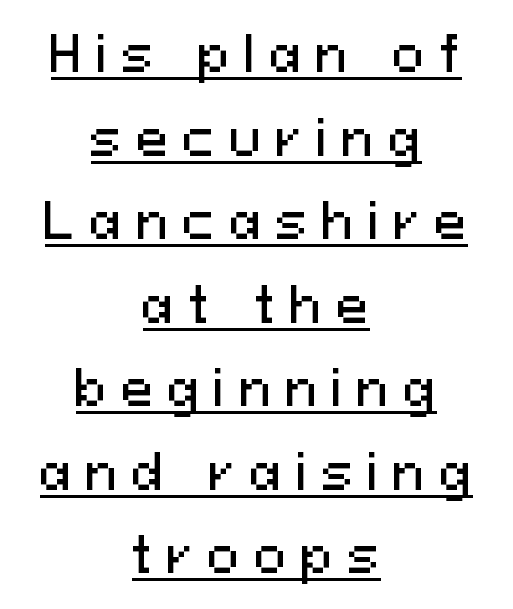
Q: Is the text italic (slanted)? A: No, it is upright.
Q: Is the typeface a serif or a sans-serif typeface? A: Sans-serif.
Q: Is the text underlined? A: Yes.
Q: How is the paragraph aligned? A: Centered.
Q: Is the spacing between letters normal or unusually wide? A: Unusually wide.
Q: Width (condensed, normal, or wide)? A: Normal.
Q: Stroke contrast? A: Medium.
Q: x-height? A: Medium.
Q: Monospaced? A: No.
